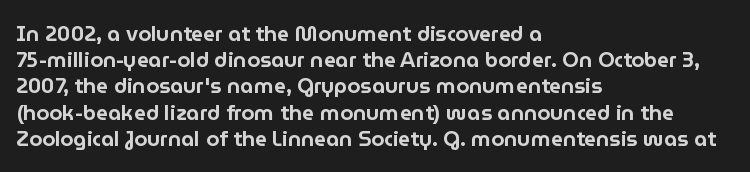
The image shows 21 px text type, upright; set left-aligned, normal line spacing (1.25x), normal letter spacing, not underlined.
